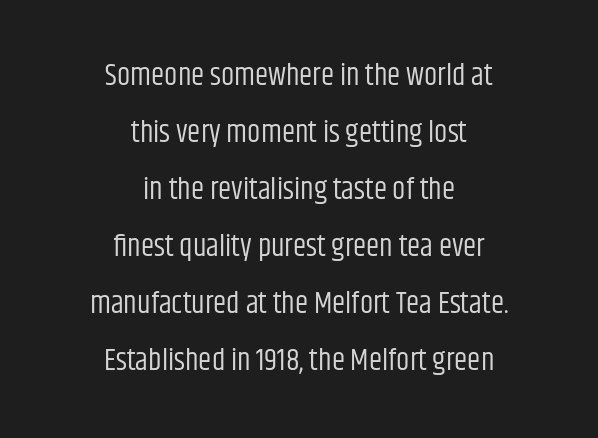
{"serif": "no", "italic": "no", "bold": "no", "weight": "regular", "width": "condensed", "stroke_contrast": "low", "x_height": "large", "monospaced": "no", "underline": "no", "align": "center", "line_spacing": "loose", "line_spacing_ratio": 1.9, "letter_spacing": "normal", "letter_spacing_em": 0.0, "glyph_px": 30}
